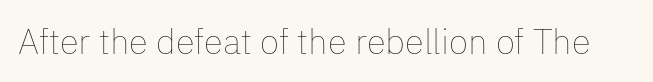
Q: Is the text bold? A: No.
Q: Is the text italic (slanted)? A: No, it is upright.
Q: Is the text underlined? A: No.
Q: Is the spacing between letters normal or unusually wide? A: Normal.
Q: Width (condensed, normal, or wide)? A: Normal.
Q: Stroke contrast? A: Low.
Q: x-height? A: Medium.
Q: Monospaced? A: No.
